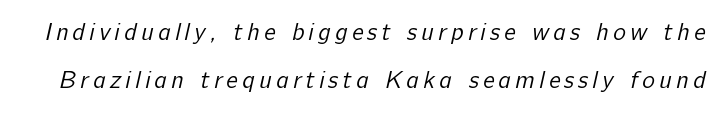
Q: Is the text bold? A: No.
Q: Is the text underlined? A: No.
Q: Is the spacing between lines tight, normal or loose? A: Loose.
